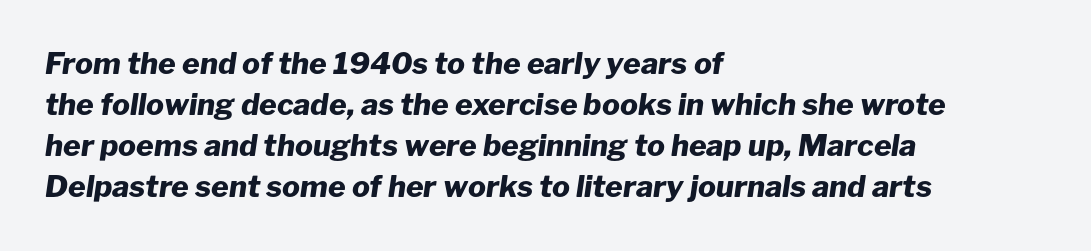
Tall strokes in this sample are angled rather than plumb. The horizontal fit of the characters is conventional and even. These lines are rendered in a variable-pitch font. The zone under the glyphs is completely vacant. What's the leading like? Ordinary, nothing unusual. These words are printed bold, with thick strokes throughout.
